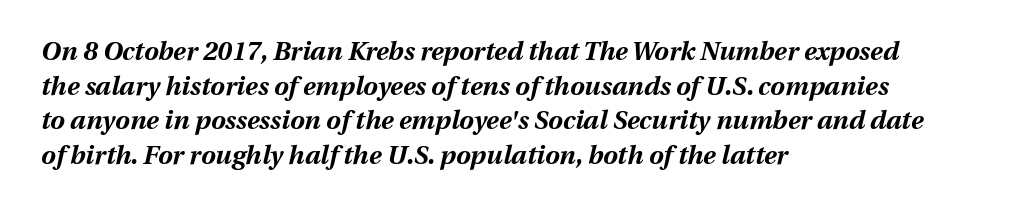
The image shows 26 px bold type, italic (leaning right); set left-aligned, normal line spacing (1.33x), normal letter spacing, not underlined.
